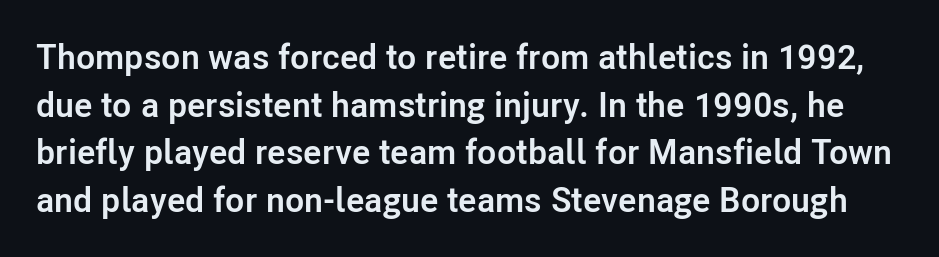
The image shows 35 px semibold sans-serif type, upright; set normal line spacing (1.36x), normal letter spacing, not underlined; low stroke contrast and a medium x-height.
